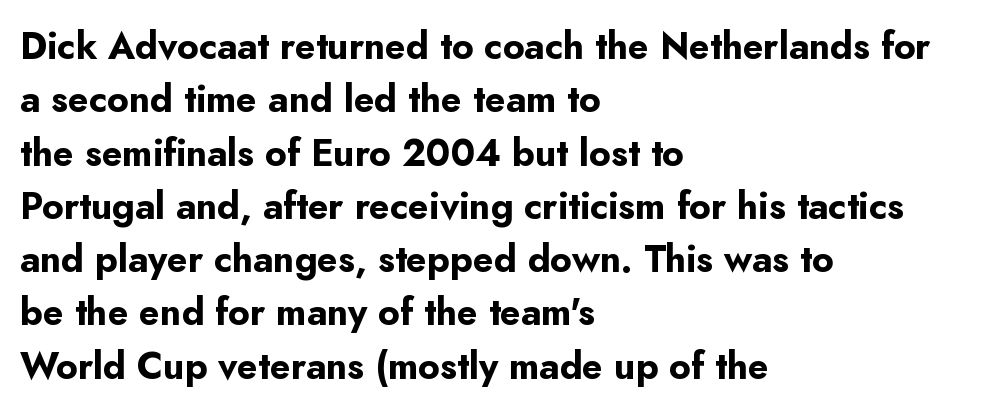
The image shows 37 px bold sans-serif type, upright; set left-aligned, normal line spacing (1.44x), normal letter spacing, not underlined; low stroke contrast and a small x-height.
